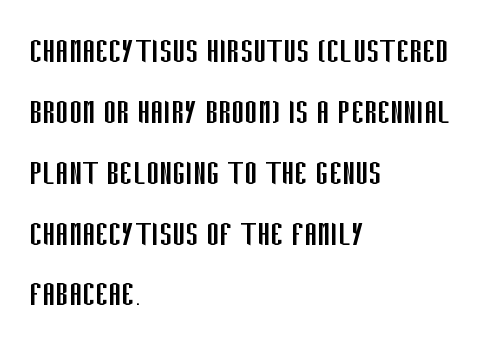
The image shows 39 px regular-weight, condensed sans-serif type, upright; set left-aligned, normal line spacing (1.56x), normal letter spacing, not underlined; low stroke contrast and a large x-height.
